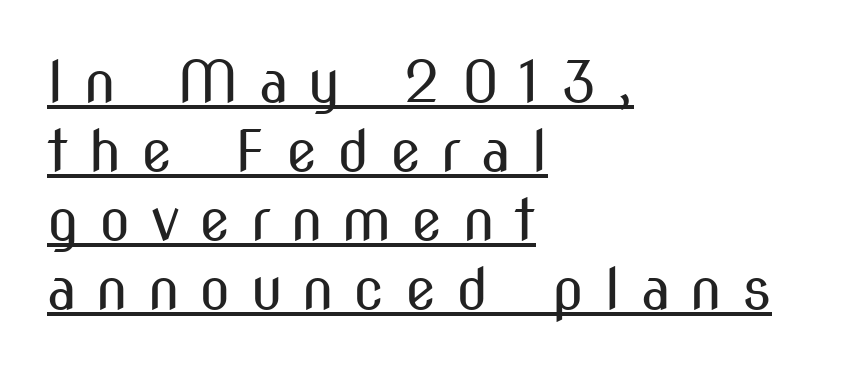
{"serif": "no", "italic": "no", "bold": "no", "weight": "regular", "width": "condensed", "stroke_contrast": "medium", "x_height": "medium", "monospaced": "no", "underline": "yes", "align": "left", "line_spacing_ratio": 1.21, "letter_spacing": "wide", "letter_spacing_em": 0.35, "glyph_px": 57}
